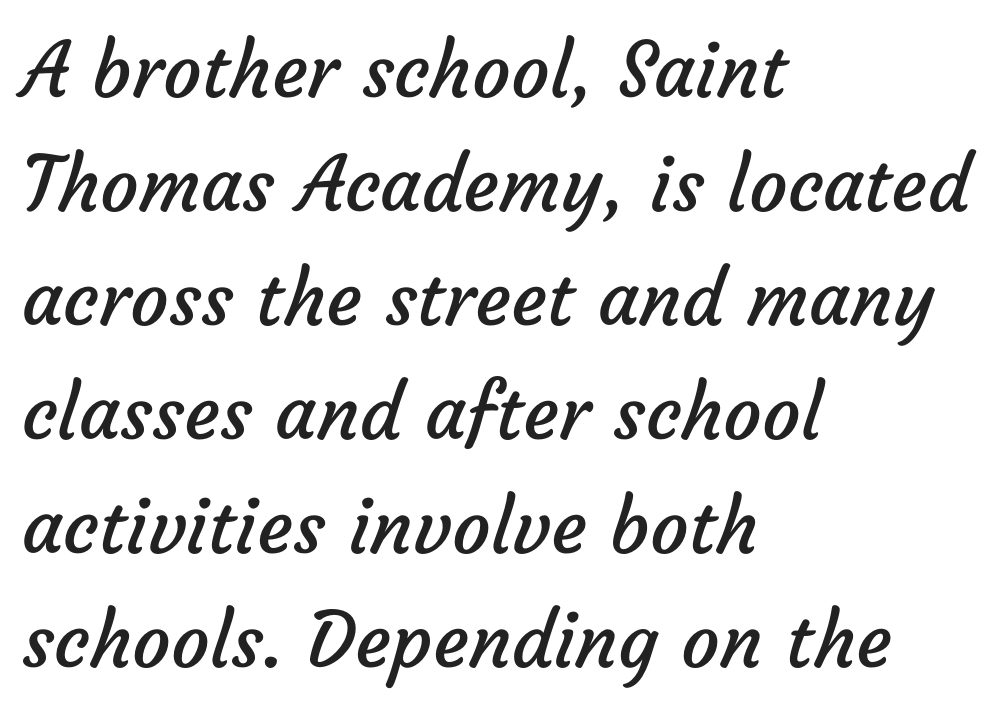
Note: no serifs on the glyphs. Heft: none added — not bold. No word sits above an underline. Students, observe: this is what conventionally led text looks like. One-word summary of the alignment: left.
